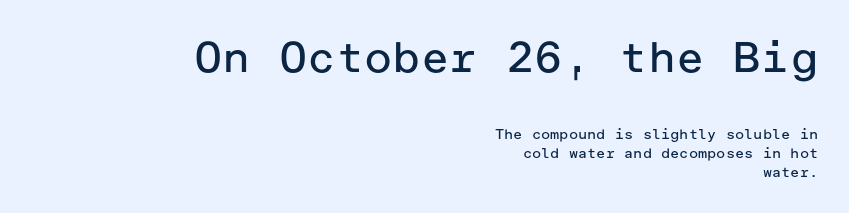
No chunkiness to these letters — they're not bold. Observe the absence of serifs on each vertical stroke in this sample. Reading top to bottom, the characters get smaller at the block break. Notice how the passage keeps a crisp vertical edge on the right only. In terms of posture, this sample is upright.
